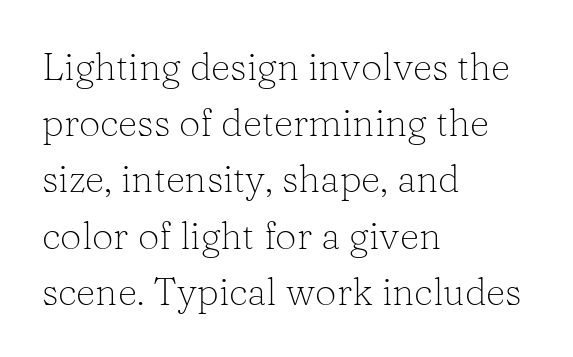
{"serif": "yes", "italic": "no", "bold": "no", "weight": "light", "width": "normal", "stroke_contrast": "low", "x_height": "medium", "monospaced": "no", "underline": "no", "align": "left", "line_spacing": "normal", "line_spacing_ratio": 1.48, "letter_spacing": "normal", "letter_spacing_em": 0.0, "glyph_px": 38}
